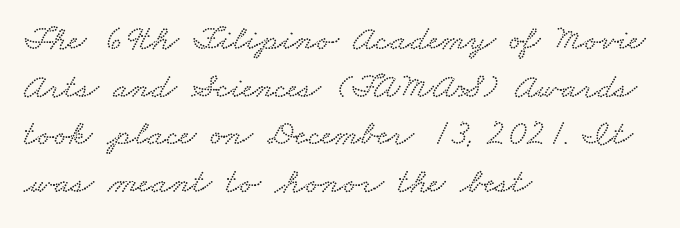
Q: Is the text underlined? A: No.
Q: How is the paragraph aligned? A: Left-aligned.
Q: Is the spacing between letters normal or unusually wide? A: Normal.
Q: Is the spacing between lines tight, normal or loose? A: Normal.
Q: Width (condensed, normal, or wide)? A: Wide.
Q: Stroke contrast? A: Low.
Q: x-height? A: Small.
Q: Monospaced? A: No.
